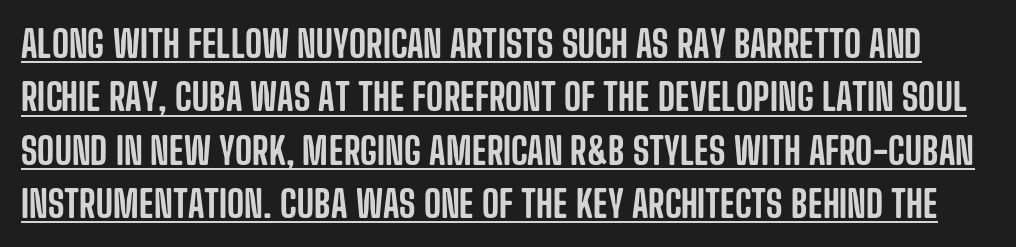
{"serif": "no", "italic": "no", "width": "condensed", "stroke_contrast": "low", "x_height": "large", "monospaced": "no", "underline": "yes", "line_spacing": "normal", "line_spacing_ratio": 1.44, "letter_spacing": "normal", "letter_spacing_em": 0.0, "glyph_px": 37}
